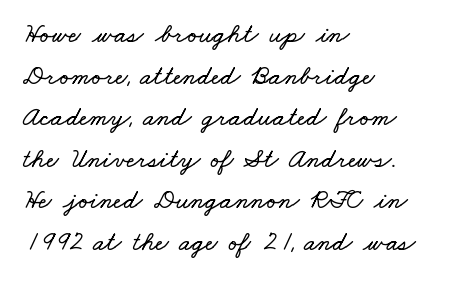
Does the leading feel generous? No, just average. The lines in this sample share a left origin and differ only in where they stop. The specimen omits any rule beneath the text block's lines. The horizontal fit of the characters is conventional and even.
